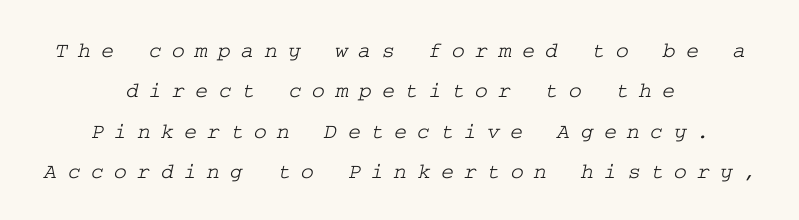
The image shows 22 px text type; set centered, line spacing 1.84x, unusually wide letter spacing (+0.47 em), not underlined.
